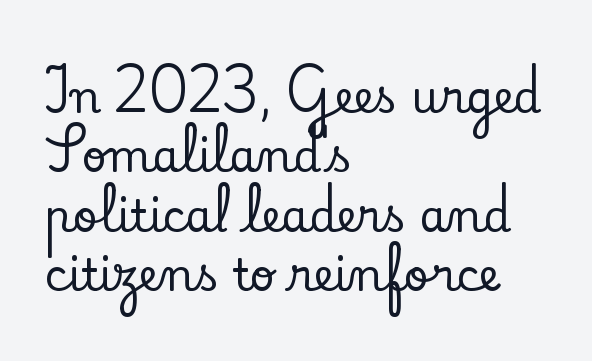
The image shows 44 px serif type, upright; set left-aligned, normal line spacing (1.35x), normal letter spacing, not underlined; low stroke contrast and a small x-height.
